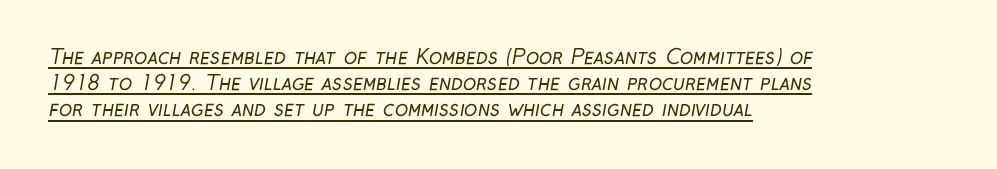
Q: Is the text bold? A: No.
Q: Is the text underlined? A: Yes.
Q: How is the paragraph aligned? A: Left-aligned.
Q: Is the spacing between letters normal or unusually wide? A: Normal.
Q: Is the spacing between lines tight, normal or loose? A: Normal.
